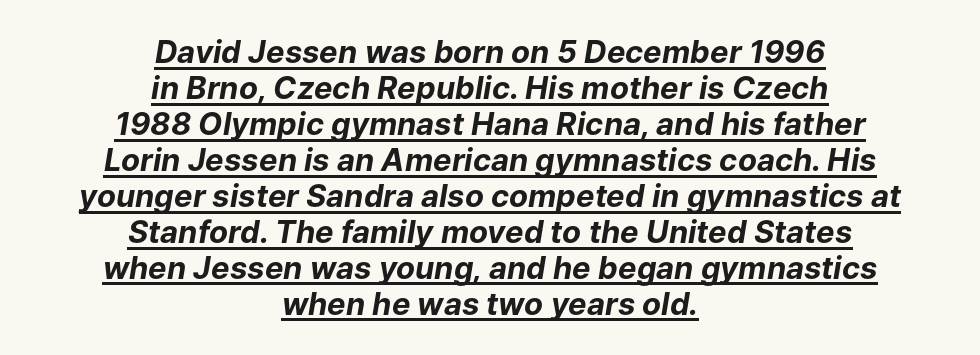
Q: Is the text bold? A: Yes.
Q: Is the text italic (slanted)? A: Yes, it leans right by about 9 degrees.
Q: Is the text underlined? A: Yes.
Q: How is the paragraph aligned? A: Centered.
Q: Is the spacing between letters normal or unusually wide? A: Normal.
Q: Width (condensed, normal, or wide)? A: Normal.
Q: Stroke contrast? A: Low.
Q: x-height? A: Medium.
Q: Monospaced? A: No.
